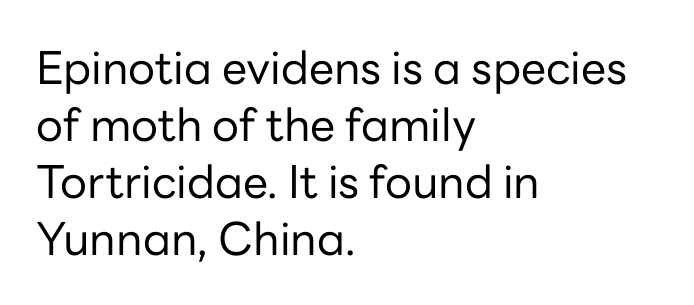
Q: Is the text bold? A: No.
Q: Is the text italic (slanted)? A: No, it is upright.
Q: Is the typeface a serif or a sans-serif typeface? A: Sans-serif.
Q: Is the text underlined? A: No.
Q: How is the paragraph aligned? A: Left-aligned.
Q: Is the spacing between letters normal or unusually wide? A: Normal.
Q: Is the spacing between lines tight, normal or loose? A: Normal.
Q: Width (condensed, normal, or wide)? A: Normal.
Q: Stroke contrast? A: Low.
Q: x-height? A: Medium.
Q: Monospaced? A: No.
